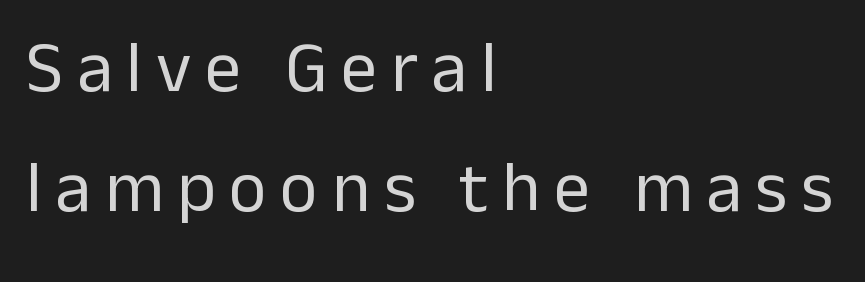
To sum up the face: it is a sans, with no serifs. Regular leading. Character widths vary here, with narrow letters taking less room than wide ones. Stems here are at most as thick as an everyday book face.
